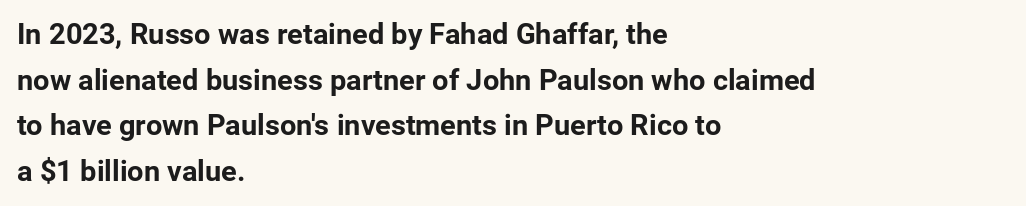
Just letters on the line, the space beneath them empty. Heavy-handed strokes throughout: this text is bold. The rendering keeps characters at their native spacing. The face used here is proportionally spaced, like ordinary book or web type. Reading down the column, the eye jumps a familiar distance to each next line. Line starts are locked; line ends wander.
